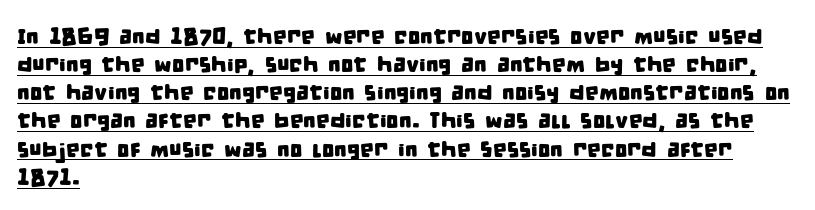
Observe the ordinary spacing: letters are neighbours, not strangers. The lettering is marked with a stroke running underneath it. The ragged edge is on the right, which tells us the setting is flush left. This block has exactly the height ordinary leading produces.
